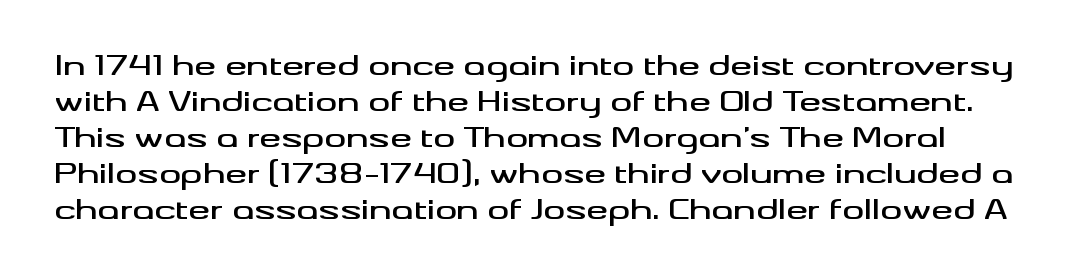
The image shows 27 px text type, upright; set normal line spacing (1.33x), normal letter spacing, not underlined.
